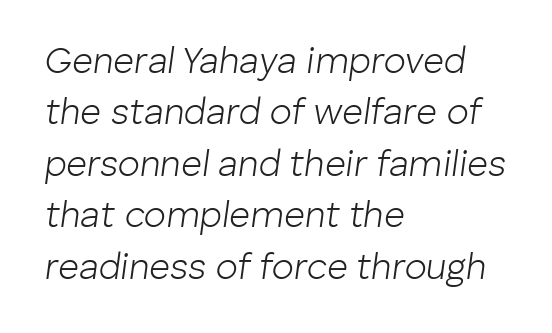
The image shows 36 px light type, italic (leaning right); set left-aligned, normal line spacing (1.43x), normal letter spacing, not underlined; low stroke contrast and a medium x-height.
